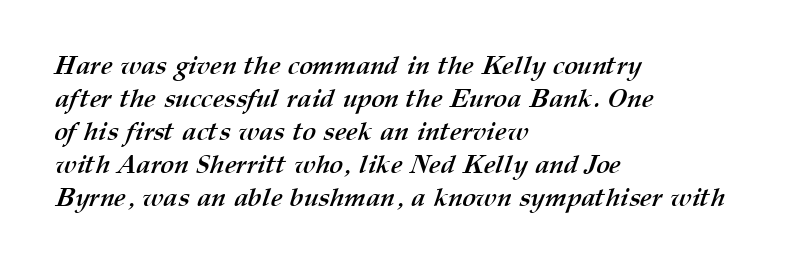
The image shows 26 px bold type; set left-aligned, normal line spacing (1.27x), normal letter spacing, not underlined.
